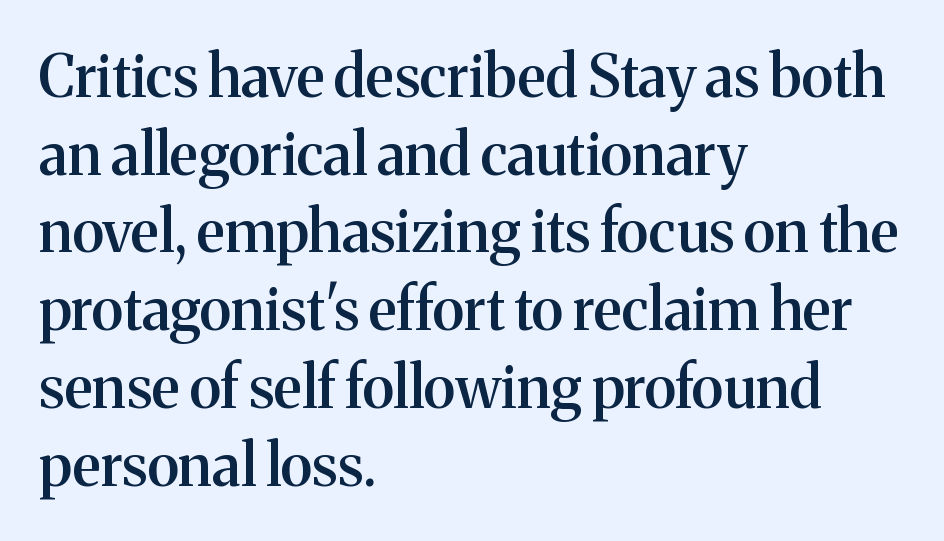
The face used here is proportionally spaced, like ordinary book or web type. Alignment: flush left. Caption: semibold face, moderately heavy strokes. The font family rendered here belongs to the serif group. The typography opts for an upright posture over an oblique one.
